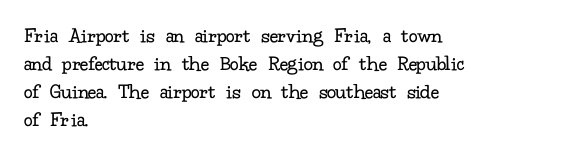
Normally led — the rows are evenly, conventionally spaced. Underlining? Definitely not there. The axis of the letterforms is exactly vertical. The passage is arranged the way most books set body copy — flush left. Default kerning and tracking; the words read as compact shapes.
